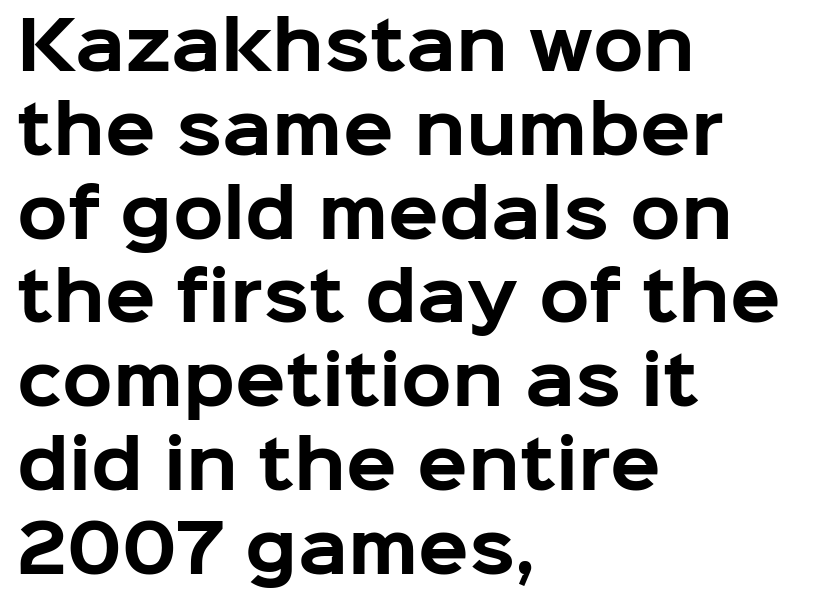
The image shows 66 px bold sans-serif type, upright; set left-aligned, normal line spacing (1.27x), normal letter spacing, not underlined; low stroke contrast and a medium x-height.
